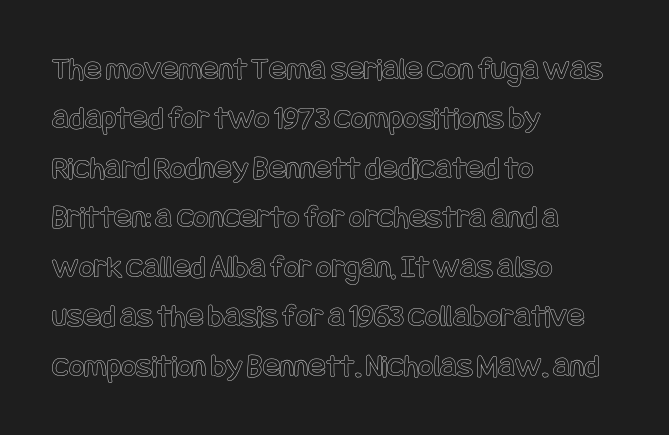
{"italic": "no", "width": "condensed", "x_height": "large", "underline": "no", "align": "left", "line_spacing": "normal", "line_spacing_ratio": 1.5, "letter_spacing": "normal", "letter_spacing_em": 0.0, "glyph_px": 33}
